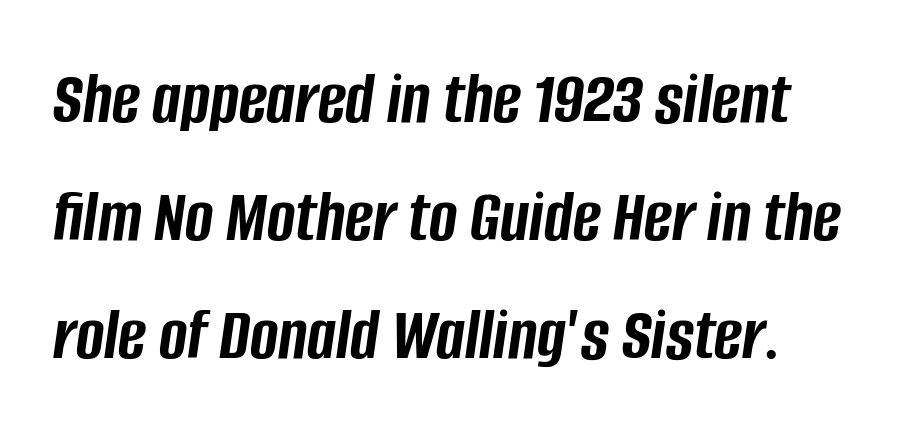
The image shows 76 px semibold, condensed type, italic (leaning right); set normal line spacing (1.55x), normal letter spacing, not underlined; low stroke contrast and a large x-height.
